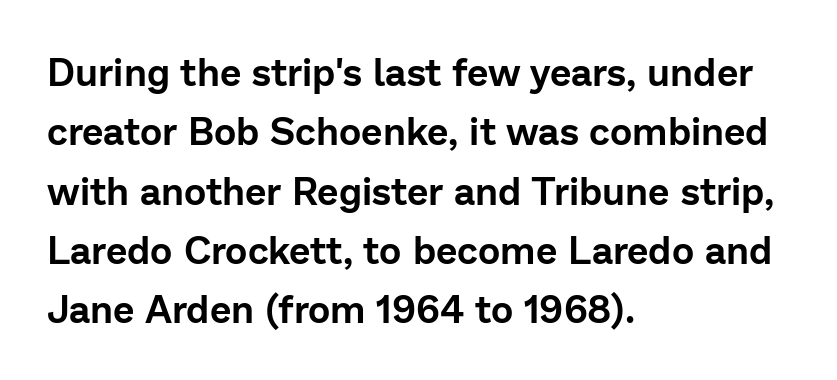
The image shows 38 px sans-serif type, upright; set left-aligned, normal line spacing (1.56x), normal letter spacing, not underlined; low stroke contrast and a medium x-height.
